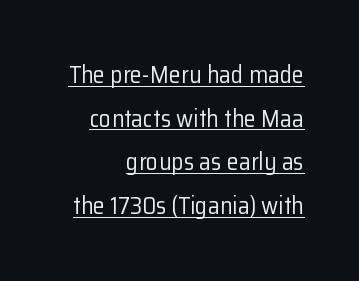
{"italic": "no", "bold": "no", "underline": "yes", "align": "right", "line_spacing_ratio": 1.82, "letter_spacing": "normal", "letter_spacing_em": 0.0, "glyph_px": 24}
